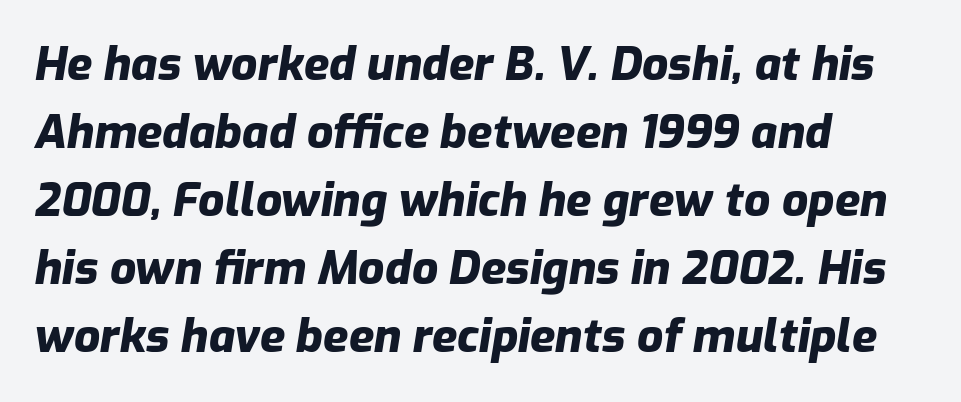
Q: Is the text bold? A: Yes.
Q: Is the text italic (slanted)? A: Yes, it leans right by about 9 degrees.
Q: Is the text underlined? A: No.
Q: How is the paragraph aligned? A: Left-aligned.
Q: Is the spacing between letters normal or unusually wide? A: Normal.
Q: Is the spacing between lines tight, normal or loose? A: Normal.
Q: Width (condensed, normal, or wide)? A: Normal.
Q: Stroke contrast? A: Low.
Q: x-height? A: Medium.
Q: Monospaced? A: No.
